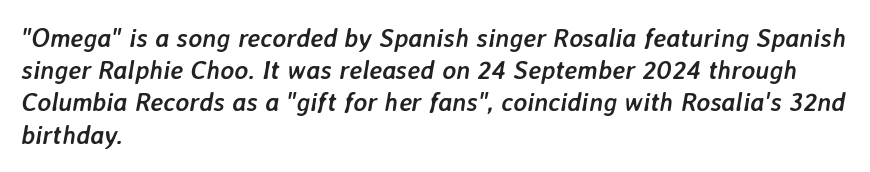
The image shows 26 px bold type, italic (leaning right); set left-aligned, line spacing 1.24x, normal letter spacing, not underlined.
